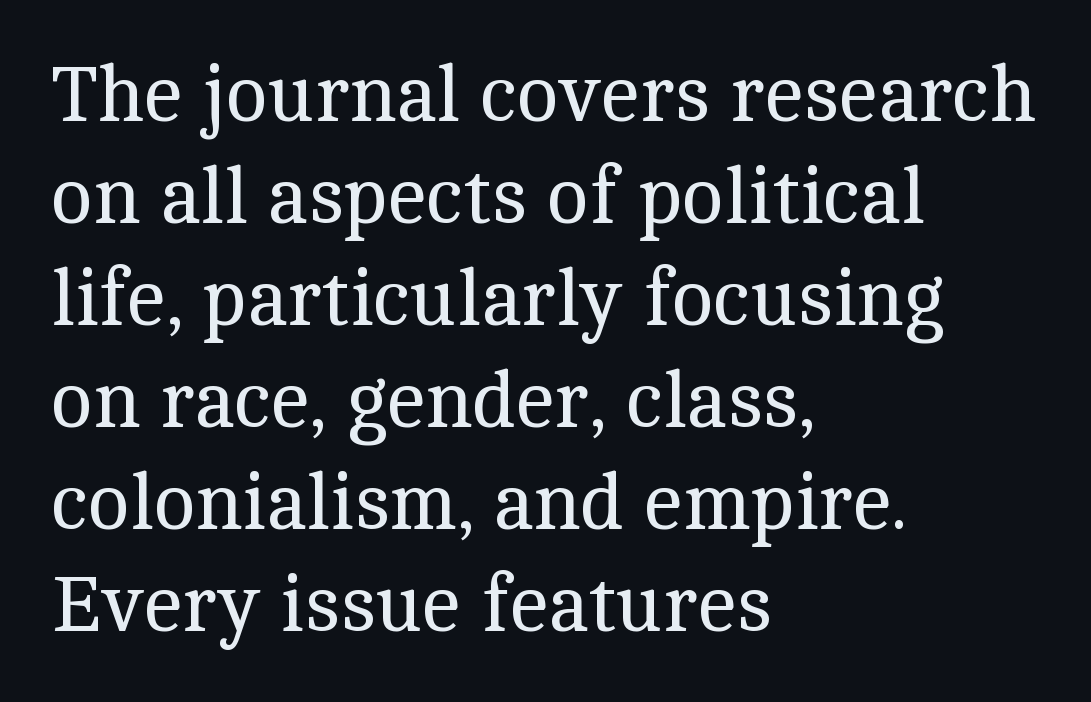
The image shows 79 px regular-weight serif type, upright; set left-aligned, normal line spacing (1.29x), normal letter spacing, not underlined; a medium x-height.
